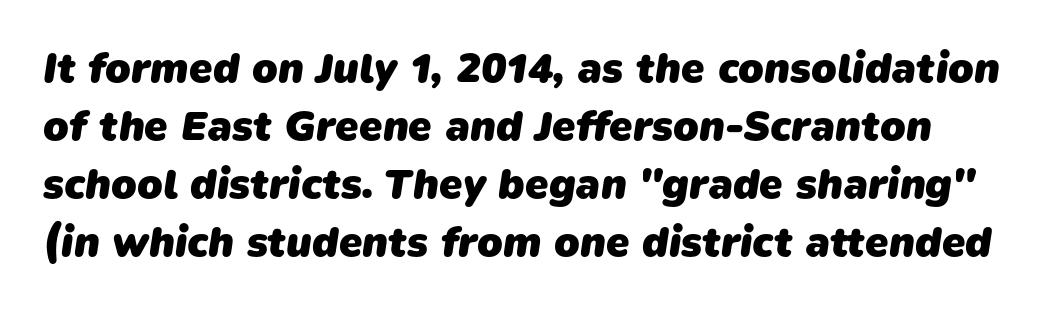
Q: Is the text bold? A: Yes.
Q: Is the typeface a serif or a sans-serif typeface? A: Sans-serif.
Q: Is the text underlined? A: No.
Q: Is the spacing between letters normal or unusually wide? A: Normal.
Q: Is the spacing between lines tight, normal or loose? A: Normal.
Q: Width (condensed, normal, or wide)? A: Normal.
Q: Stroke contrast? A: Low.
Q: x-height? A: Medium.
Q: Monospaced? A: No.
